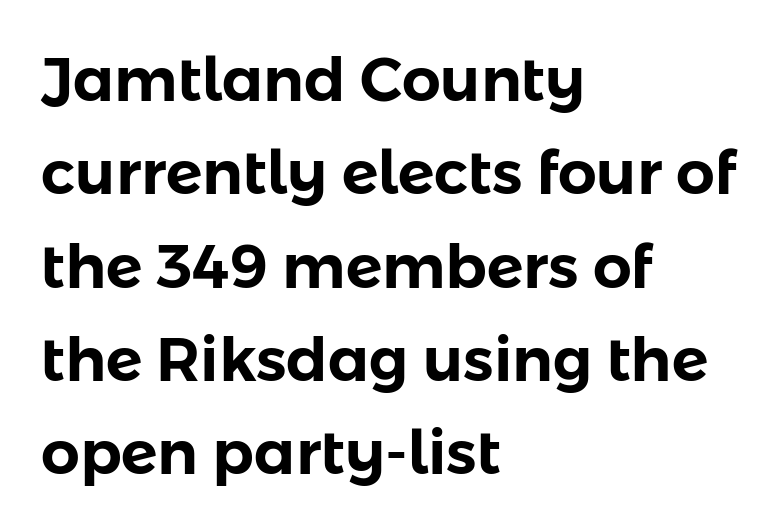
The image shows 61 px sans-serif type, upright; set left-aligned, normal line spacing (1.53x), normal letter spacing, not underlined; low stroke contrast and a medium x-height.
